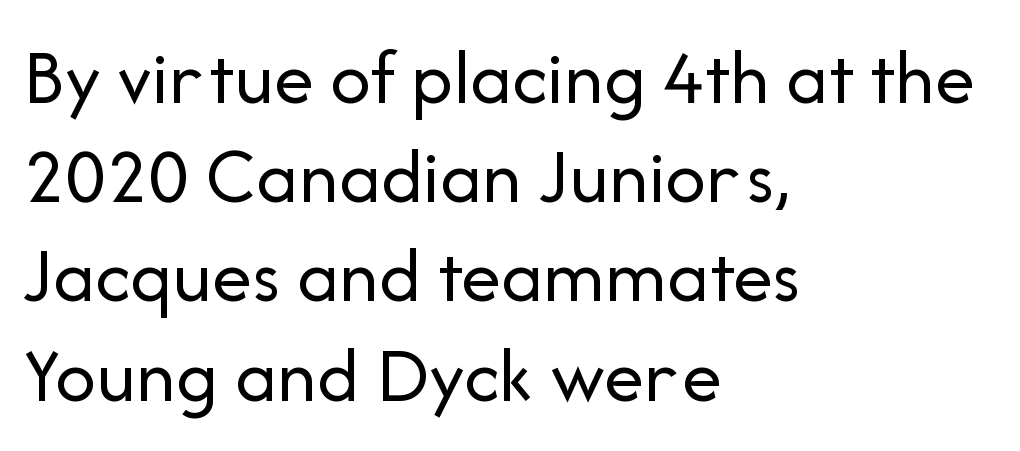
{"serif": "no", "italic": "no", "bold": "no", "weight": "regular", "width": "normal", "stroke_contrast": "low", "x_height": "medium", "monospaced": "no", "underline": "no", "align": "left", "line_spacing_ratio": 1.24, "letter_spacing": "normal", "letter_spacing_em": 0.0, "glyph_px": 80}
